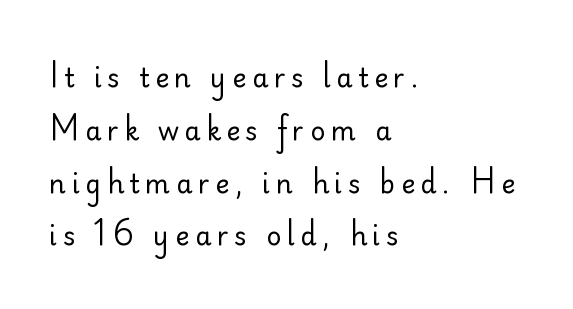
Q: Is the text bold? A: No.
Q: Is the text italic (slanted)? A: No, it is upright.
Q: Is the text underlined? A: No.
Q: How is the paragraph aligned? A: Left-aligned.
Q: Is the spacing between letters normal or unusually wide? A: Unusually wide.
Q: Is the spacing between lines tight, normal or loose? A: Loose.
